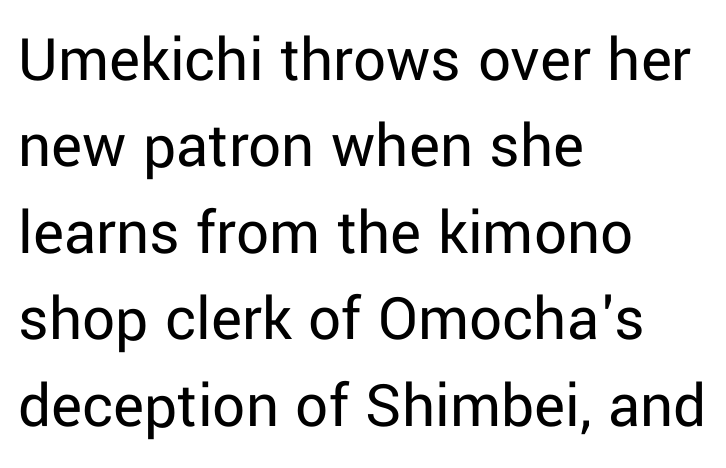
Q: Is the text bold? A: No.
Q: Is the text italic (slanted)? A: No, it is upright.
Q: Is the typeface a serif or a sans-serif typeface? A: Sans-serif.
Q: Is the text underlined? A: No.
Q: How is the paragraph aligned? A: Left-aligned.
Q: Is the spacing between letters normal or unusually wide? A: Normal.
Q: Is the spacing between lines tight, normal or loose? A: Normal.
Q: Width (condensed, normal, or wide)? A: Normal.
Q: Stroke contrast? A: Low.
Q: x-height? A: Medium.
Q: Monospaced? A: No.
